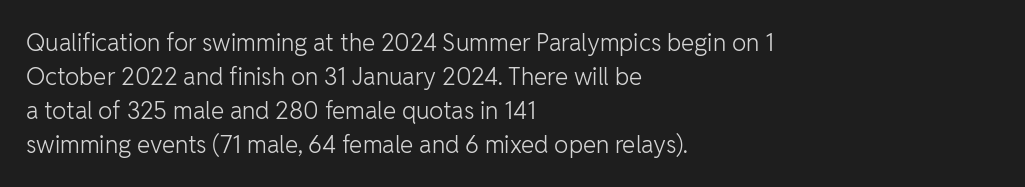
Q: Is the text bold? A: No.
Q: Is the text italic (slanted)? A: No, it is upright.
Q: Is the text underlined? A: No.
Q: How is the paragraph aligned? A: Left-aligned.
Q: Is the spacing between letters normal or unusually wide? A: Normal.
Q: Is the spacing between lines tight, normal or loose? A: Normal.
